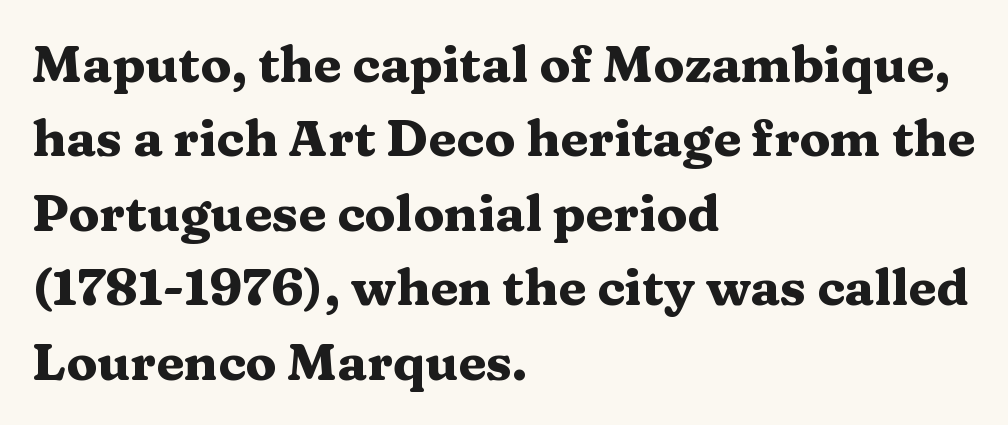
Small tapered or slab feet sit at the stroke ends, so this counts as serif. The axis of the letterforms is exactly vertical. Short note: letters normally spaced. A full-strength bold gives these letters their thick strokes. You could not count columns in this text — the font is proportionally spaced. Alignment: flush left.
